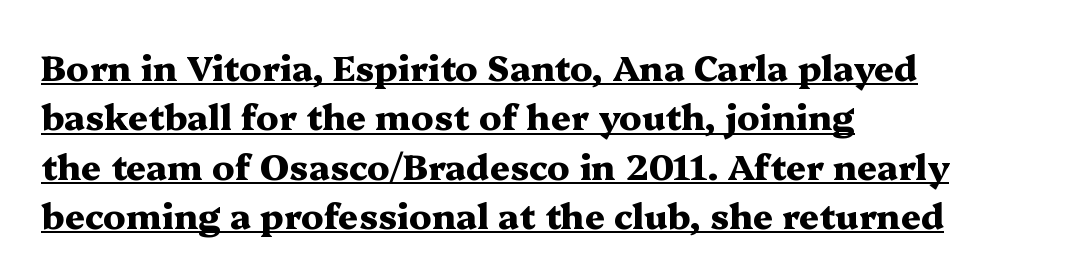
Q: Is the text bold? A: Yes.
Q: Is the text italic (slanted)? A: No, it is upright.
Q: Is the typeface a serif or a sans-serif typeface? A: Serif.
Q: Is the text underlined? A: Yes.
Q: How is the paragraph aligned? A: Left-aligned.
Q: Is the spacing between letters normal or unusually wide? A: Normal.
Q: Is the spacing between lines tight, normal or loose? A: Normal.
Q: Width (condensed, normal, or wide)? A: Wide.
Q: Stroke contrast? A: Medium.
Q: x-height? A: Medium.
Q: Monospaced? A: No.
